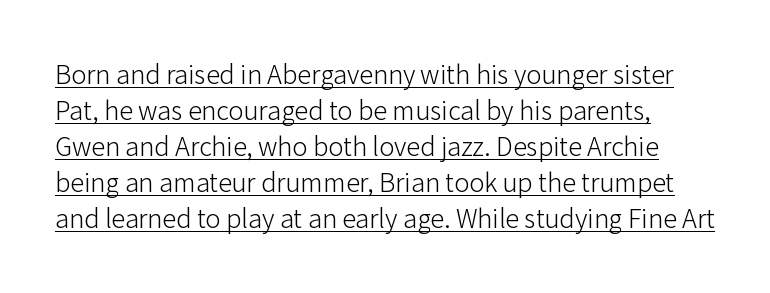
In terms of leading, this rendering sits right in the middle. No feet cap the strokes, marking this as sans-serif type. You could not count columns in this text — the font is proportionally spaced. Italic? Not at all — the glyphs are vertical. Weight: in the light-to-regular range. This sample uses plain, unmodified letter spacing.
